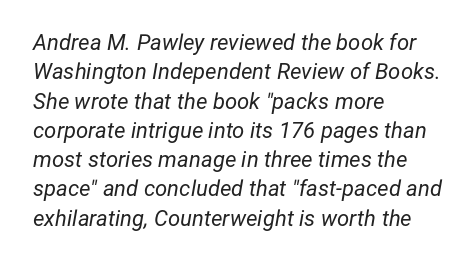
In terms of letterspacing, this is plain default setting. Leading matches the norm, producing a regular column. The words here are not underlined. When letters slant like this, we call the style italic.
